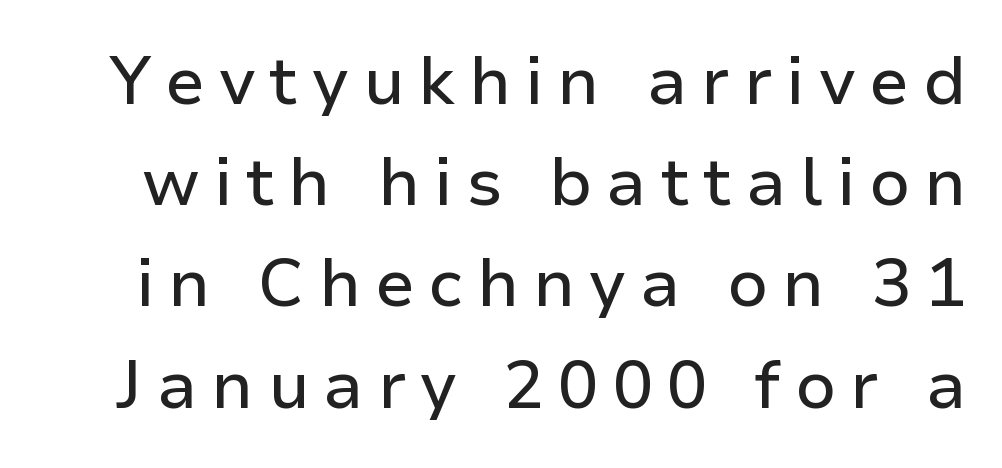
Between one letter and the next there's a generous, obvious gap. The leading is moderate, giving the passage an even texture. The specimen omits any rule beneath the text block's lines. Varying glyph widths throughout — classic text-font behaviour.
